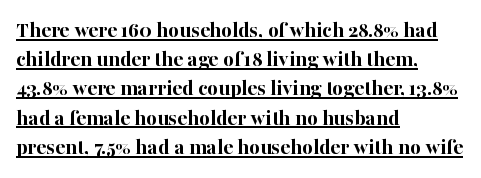
The image shows 23 px bold type, upright; set left-aligned, normal line spacing (1.27x), normal letter spacing, underlined.
